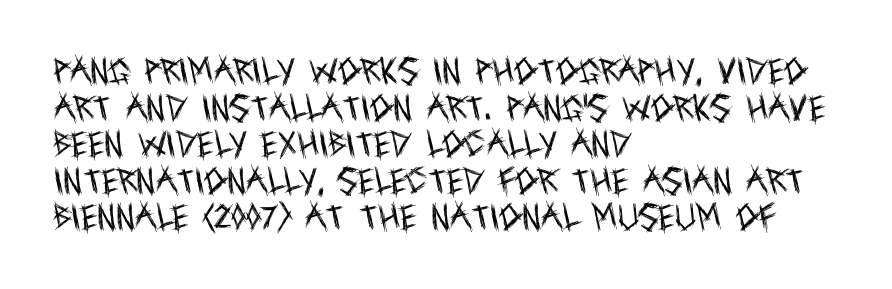
The image shows 29 px regular-weight, condensed sans-serif type, upright; set left-aligned, normal line spacing (1.26x), normal letter spacing, not underlined; a large x-height.
